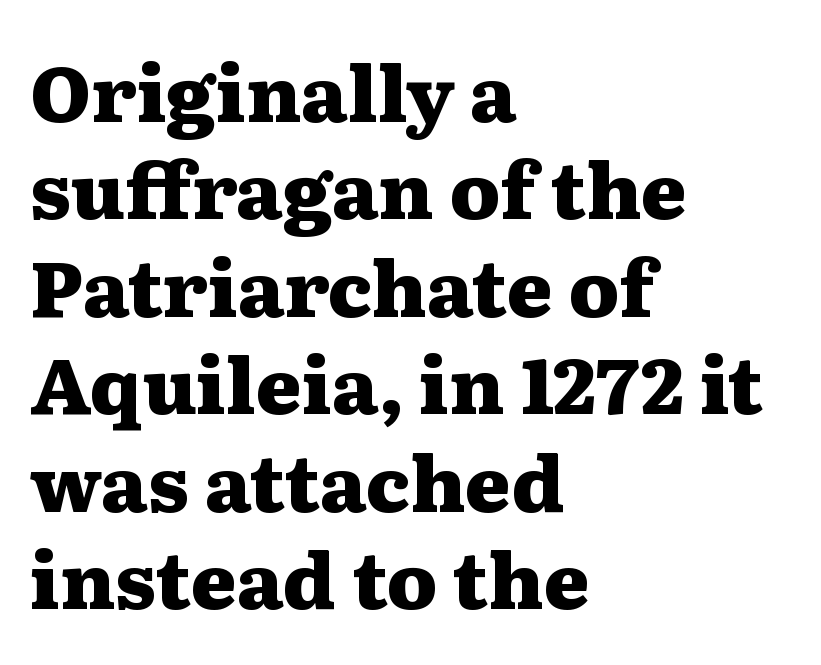
{"serif": "yes", "italic": "no", "bold": "yes", "weight": "heavy", "width": "wide", "stroke_contrast": "medium", "x_height": "medium", "monospaced": "no", "underline": "no", "align": "left", "line_spacing": "normal", "line_spacing_ratio": 1.25, "letter_spacing": "normal", "letter_spacing_em": 0.0, "glyph_px": 78}
